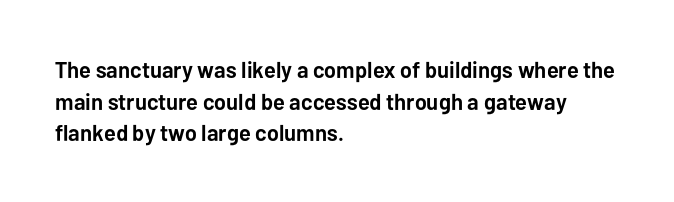
{"italic": "no", "bold": "yes", "underline": "no", "align": "left", "line_spacing": "normal", "line_spacing_ratio": 1.38, "letter_spacing": "normal", "letter_spacing_em": 0.0, "glyph_px": 23}
